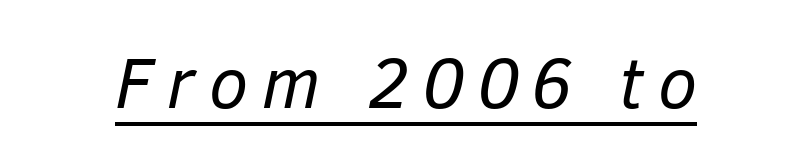
The image shows 71 px regular-weight type, italic (leaning right); set unusually wide letter spacing (+0.2 em), underlined; low stroke contrast and a medium x-height.
